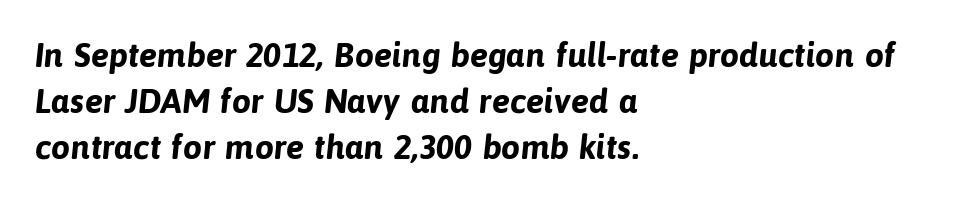
Q: Is the text bold? A: Yes.
Q: Is the typeface a serif or a sans-serif typeface? A: Sans-serif.
Q: Is the text underlined? A: No.
Q: How is the paragraph aligned? A: Left-aligned.
Q: Is the spacing between letters normal or unusually wide? A: Normal.
Q: Is the spacing between lines tight, normal or loose? A: Normal.
Q: Width (condensed, normal, or wide)? A: Normal.
Q: Stroke contrast? A: Low.
Q: x-height? A: Medium.
Q: Monospaced? A: No.
